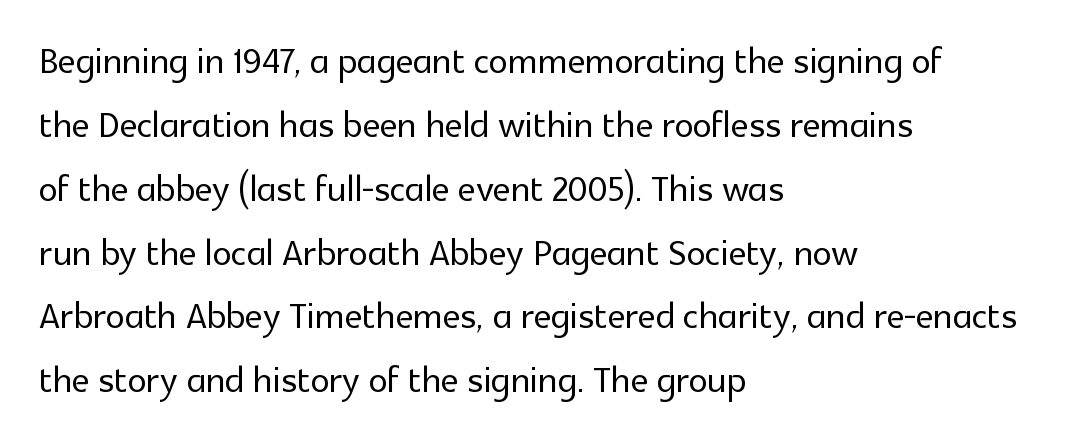
The image shows 48 px sans-serif type, upright; set left-aligned, normal line spacing (1.33x), normal letter spacing, not underlined; a medium x-height.
